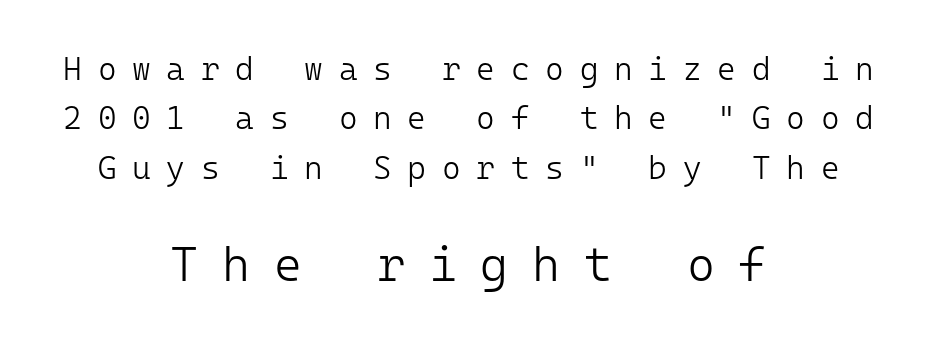
Q: Is the text bold? A: No.
Q: Is the text italic (slanted)? A: No, it is upright.
Q: Is the typeface a serif or a sans-serif typeface? A: Sans-serif.
Q: Is the text underlined? A: No.
Q: How is the paragraph aligned? A: Centered.
Q: Is the spacing between letters normal or unusually wide? A: Unusually wide.
Q: Is the spacing between lines tight, normal or loose? A: Normal.
Q: Which block of text is set in a larger size, the first (top) or the second (bottom)? A: The second (bottom) one.
Q: Width (condensed, normal, or wide)? A: Normal.
Q: Stroke contrast? A: Low.
Q: x-height? A: Medium.
Q: Monospaced? A: Yes.
